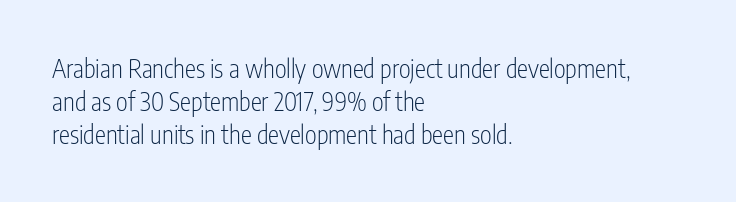
The image shows 25 px text type, upright; set left-aligned, normal line spacing (1.32x), normal letter spacing, not underlined.
